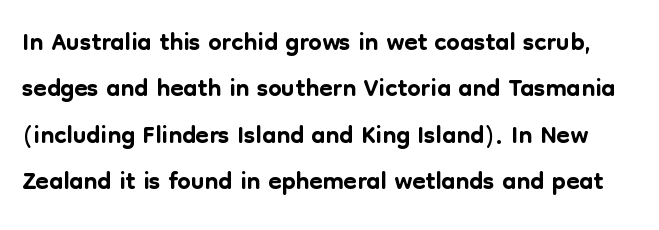
The passage shown is typed in a proportional face where columns would drift. The lettering holds an erect, upright posture throughout. Underline: absent. Short note: letters normally spaced. This sample uses a sans-serif face.
